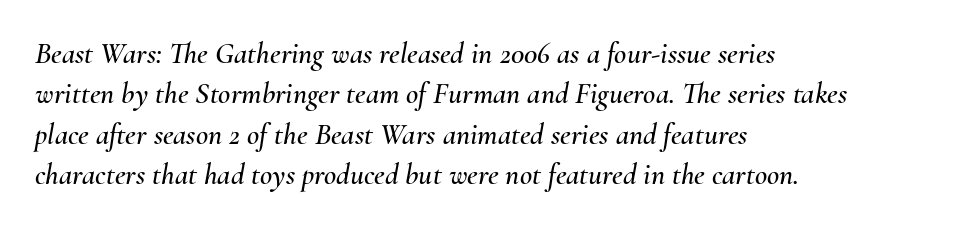
Q: Is the text italic (slanted)? A: Yes, it leans right by about 10 degrees.
Q: Is the text underlined? A: No.
Q: How is the paragraph aligned? A: Left-aligned.
Q: Is the spacing between letters normal or unusually wide? A: Normal.
Q: Is the spacing between lines tight, normal or loose? A: Normal.
Q: Width (condensed, normal, or wide)? A: Normal.
Q: Stroke contrast? A: Medium.
Q: x-height? A: Small.
Q: Monospaced? A: No.
